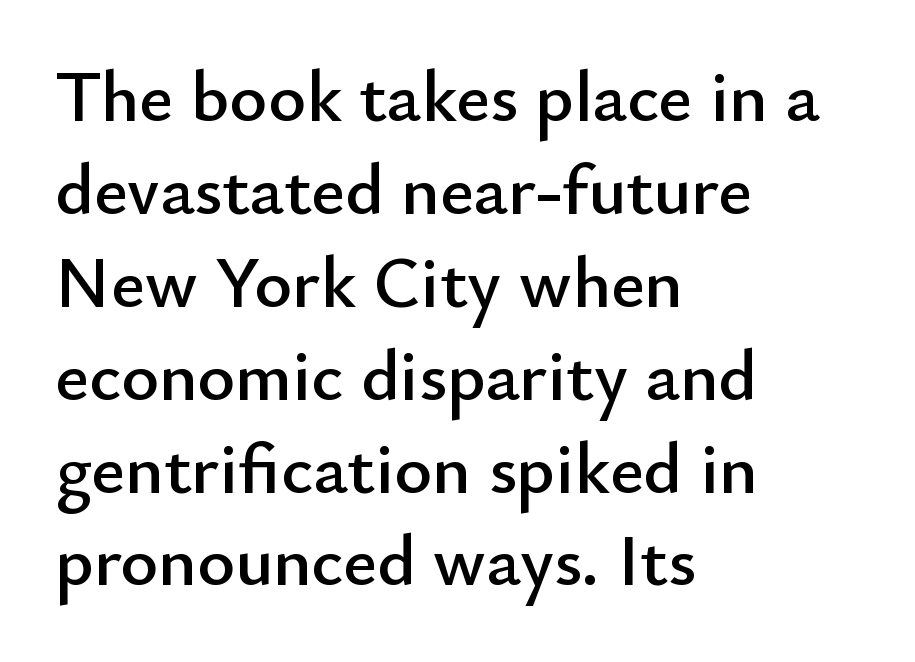
Interline gaps are of average width in this sample. Teacher's note: observe the even left margin — that is flush-left alignment. Stroke terminals: plain, sans-serif. The type sits square on the baseline with zero lean. The gap between lines stays unmarked. Nothing unusual about the tracking: characters are spaced as the font intends.
